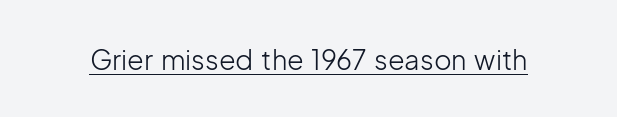
{"italic": "no", "bold": "no", "underline": "yes", "letter_spacing": "normal", "letter_spacing_em": 0.0, "glyph_px": 27}
